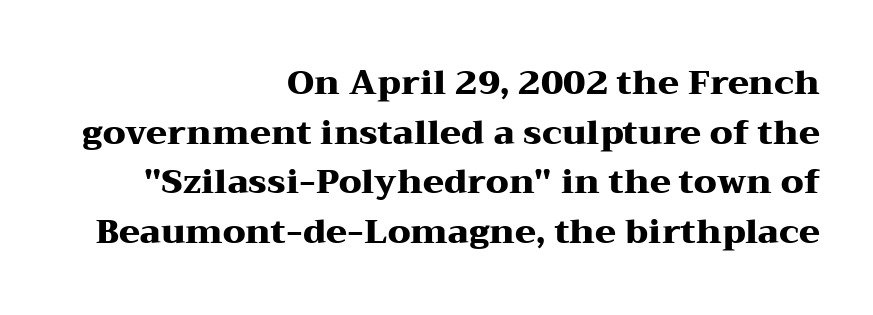
The type family on display is of the serif kind. There is no visible air inserted between adjacent glyphs. Regarding leading, the lines here are spaced in the standard way. Does the weight exceed regular? Yes, all the way to bold.
